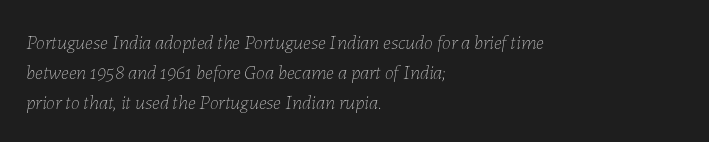
Q: Is the text bold? A: No.
Q: Is the text italic (slanted)? A: Yes, it leans right by about 7 degrees.
Q: Is the text underlined? A: No.
Q: How is the paragraph aligned? A: Left-aligned.
Q: Is the spacing between letters normal or unusually wide? A: Normal.
Q: Is the spacing between lines tight, normal or loose? A: Normal.
